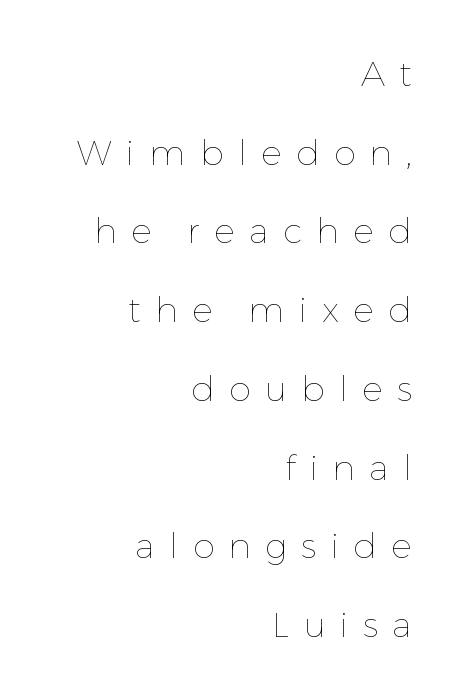
The image shows 35 px thin type, upright; set right-aligned, loose line spacing (2.25x), unusually wide letter spacing (+0.41 em), not underlined; low stroke contrast and a medium x-height.
